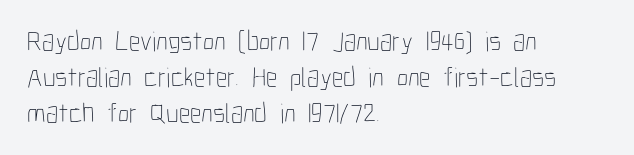
Horizontally, the lines are justified to the leading edge only. The space between consecutive lines is moderate. Unmarked baselines from the first word to the last. Posture: vertical.
